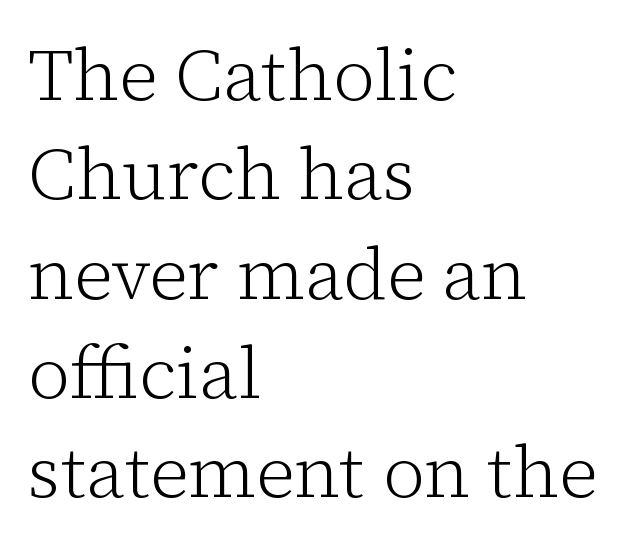
The image shows 73 px light serif type, upright; set left-aligned, normal line spacing (1.36x), normal letter spacing, not underlined; low stroke contrast and a medium x-height.
